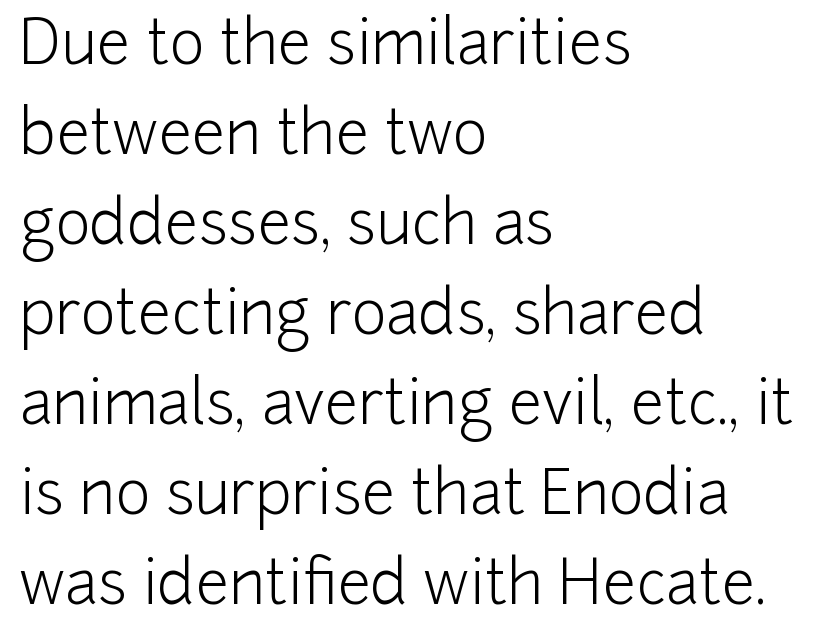
Q: Is the text bold? A: No.
Q: Is the text italic (slanted)? A: No, it is upright.
Q: Is the typeface a serif or a sans-serif typeface? A: Sans-serif.
Q: Is the text underlined? A: No.
Q: How is the paragraph aligned? A: Left-aligned.
Q: Is the spacing between letters normal or unusually wide? A: Normal.
Q: Is the spacing between lines tight, normal or loose? A: Normal.
Q: Width (condensed, normal, or wide)? A: Normal.
Q: Stroke contrast? A: Low.
Q: x-height? A: Medium.
Q: Monospaced? A: No.
